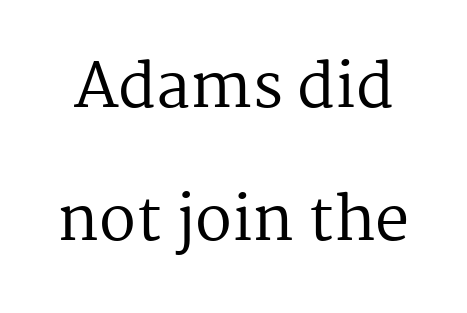
The image shows 61 px regular-weight serif type, upright; set loose line spacing (2.18x), normal letter spacing, not underlined; medium stroke contrast and a medium x-height.
